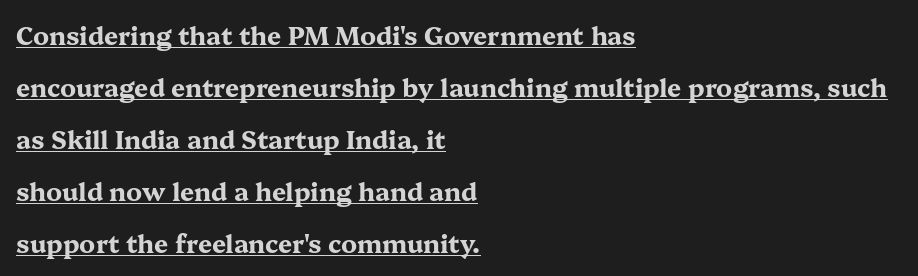
The image shows 25 px bold type, upright; set left-aligned, loose line spacing (2.08x), normal letter spacing, underlined.
